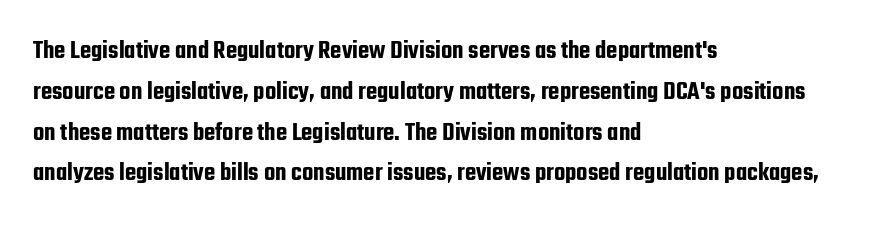
Q: Is the text italic (slanted)? A: No, it is upright.
Q: Is the text underlined? A: No.
Q: How is the paragraph aligned? A: Left-aligned.
Q: Is the spacing between letters normal or unusually wide? A: Normal.
Q: Is the spacing between lines tight, normal or loose? A: Normal.
